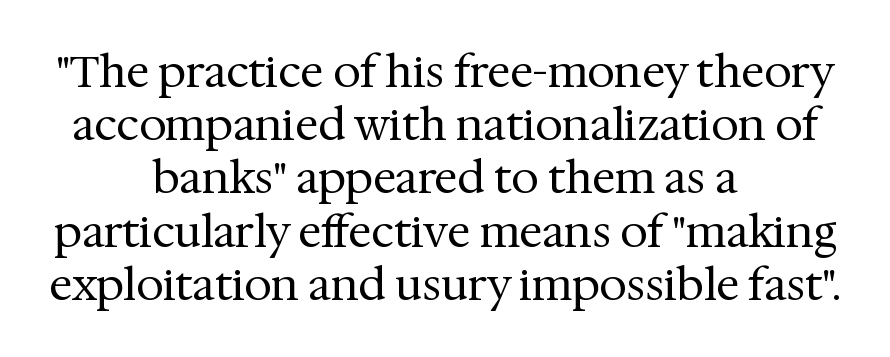
Q: Is the text bold? A: No.
Q: Is the text italic (slanted)? A: No, it is upright.
Q: Is the typeface a serif or a sans-serif typeface? A: Serif.
Q: Is the text underlined? A: No.
Q: How is the paragraph aligned? A: Centered.
Q: Is the spacing between letters normal or unusually wide? A: Normal.
Q: Width (condensed, normal, or wide)? A: Normal.
Q: Stroke contrast? A: Medium.
Q: x-height? A: Medium.
Q: Monospaced? A: No.
